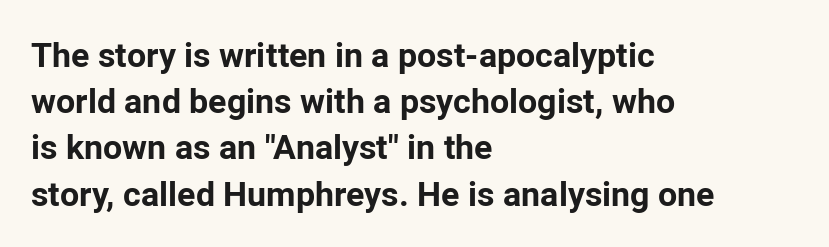
The vertical gap from one line to the next is medium. The rendering uses natural spacing where letterforms have individual widths. If you drew a line through each stem, it would be perfectly vertical. The passage shown has conventional tracking throughout. Lines of text with bare space underneath. To sum up the face: it is a sans, with no serifs.
